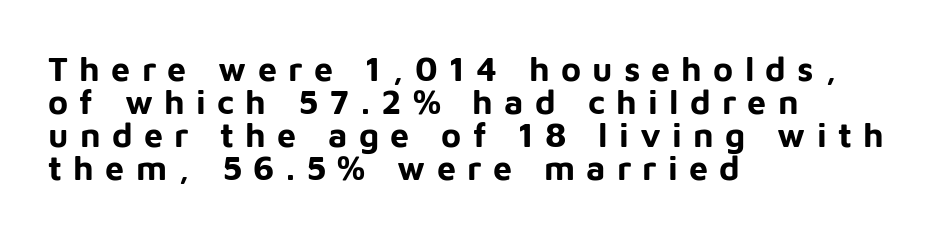
The image shows 34 px bold sans-serif type, upright; set left-aligned, tight line spacing (0.97x), unusually wide letter spacing (+0.33 em), not underlined; low stroke contrast and a medium x-height.
